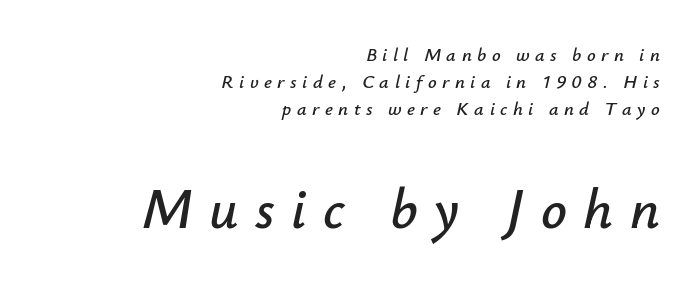
The face used here is rendered with a markedly widened letterfit. Horizontally, the lines are justified to the trailing edge only. Note the varied advance widths — an 'i' is clearly narrower than an 'm'. The baseline area is clear. The lower block of text is set noticeably larger than the block above it.
